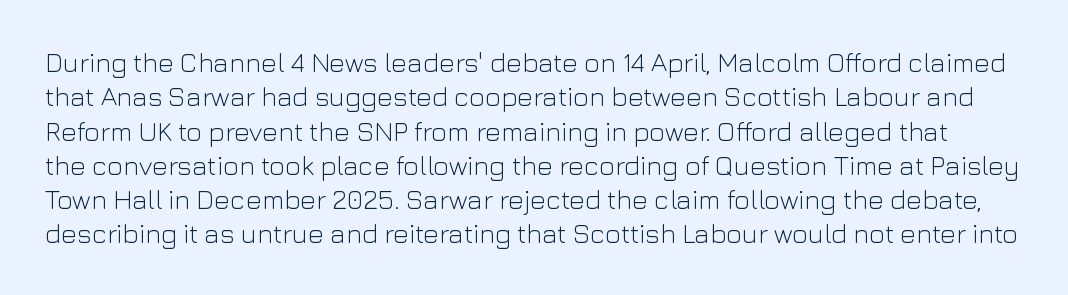
The image shows 27 px text type, upright; set normal line spacing (1.27x), normal letter spacing, not underlined.
